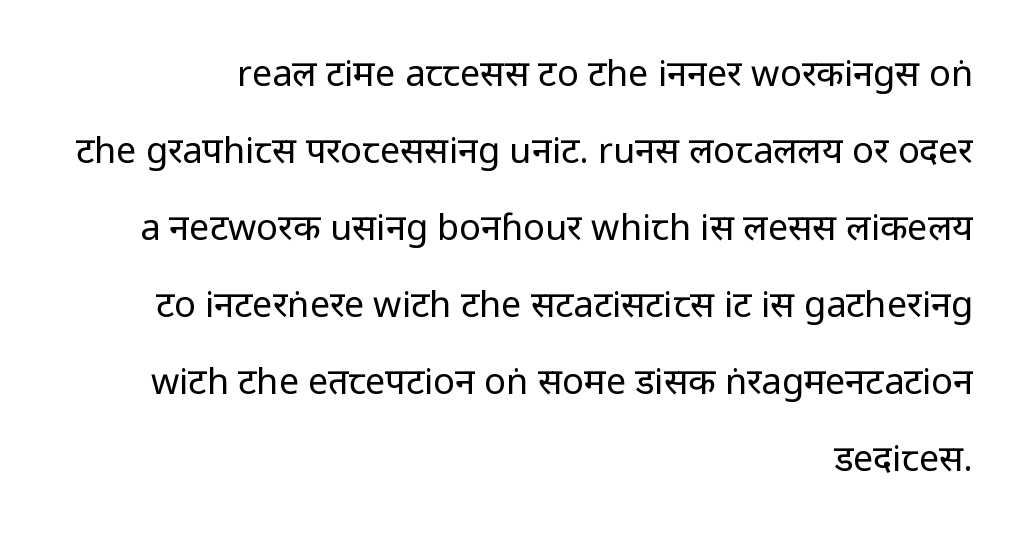
Q: Is the text bold? A: No.
Q: Is the text italic (slanted)? A: No, it is upright.
Q: Is the typeface a serif or a sans-serif typeface? A: Sans-serif.
Q: Is the text underlined? A: No.
Q: How is the paragraph aligned? A: Right-aligned.
Q: Is the spacing between letters normal or unusually wide? A: Normal.
Q: Is the spacing between lines tight, normal or loose? A: Loose.
Q: Width (condensed, normal, or wide)? A: Condensed.
Q: Stroke contrast? A: Low.
Q: x-height? A: Large.
Q: Monospaced? A: No.
